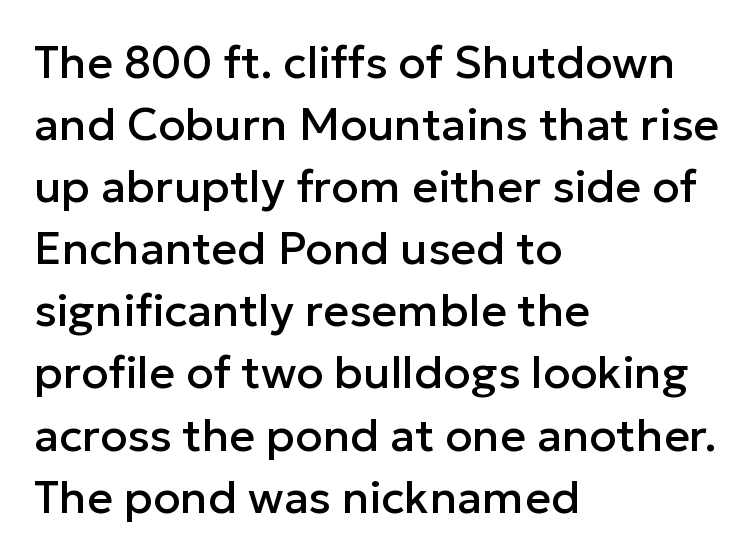
Horizontally, the lines are justified to the leading edge only. Nope, no serifs anywhere on these letters. Normally led — the rows are evenly, conventionally spaced. Is this a fixed-width face? No — the glyphs have proportional, varying widths.
